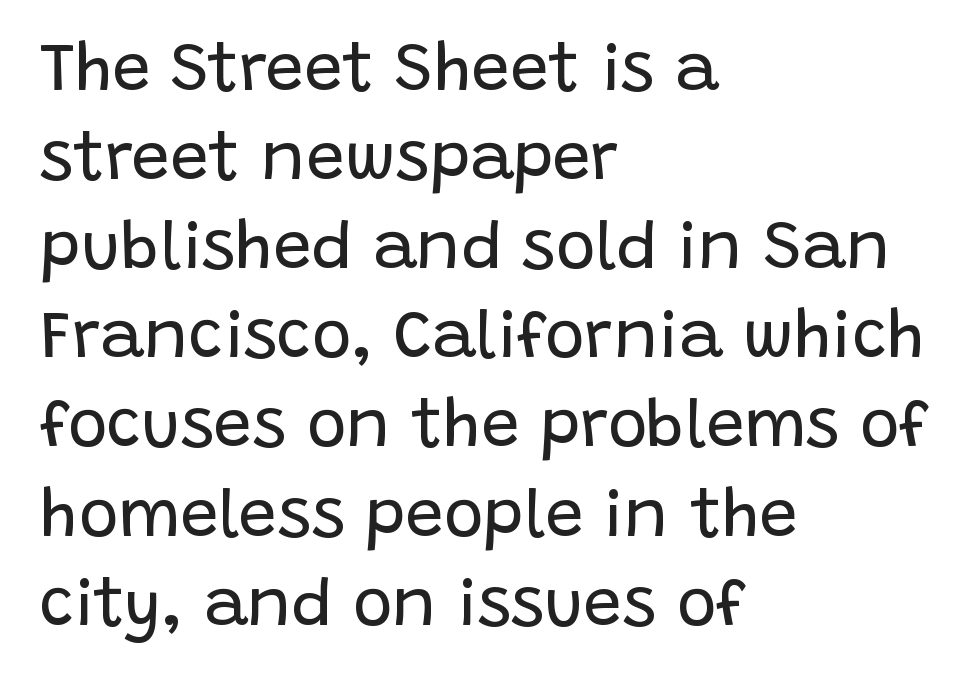
Q: Is the text bold? A: No.
Q: Is the text italic (slanted)? A: No, it is upright.
Q: Is the typeface a serif or a sans-serif typeface? A: Sans-serif.
Q: Is the text underlined? A: No.
Q: How is the paragraph aligned? A: Left-aligned.
Q: Is the spacing between letters normal or unusually wide? A: Normal.
Q: Is the spacing between lines tight, normal or loose? A: Normal.
Q: Width (condensed, normal, or wide)? A: Normal.
Q: Stroke contrast? A: Low.
Q: x-height? A: Large.
Q: Monospaced? A: No.
